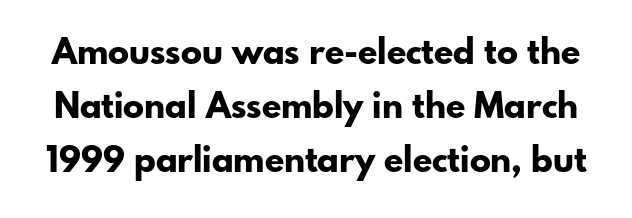
Q: Is the text bold? A: Yes.
Q: Is the text italic (slanted)? A: No, it is upright.
Q: Is the typeface a serif or a sans-serif typeface? A: Sans-serif.
Q: Is the text underlined? A: No.
Q: Is the spacing between letters normal or unusually wide? A: Normal.
Q: Is the spacing between lines tight, normal or loose? A: Normal.
Q: Width (condensed, normal, or wide)? A: Normal.
Q: Stroke contrast? A: Low.
Q: x-height? A: Small.
Q: Monospaced? A: No.
